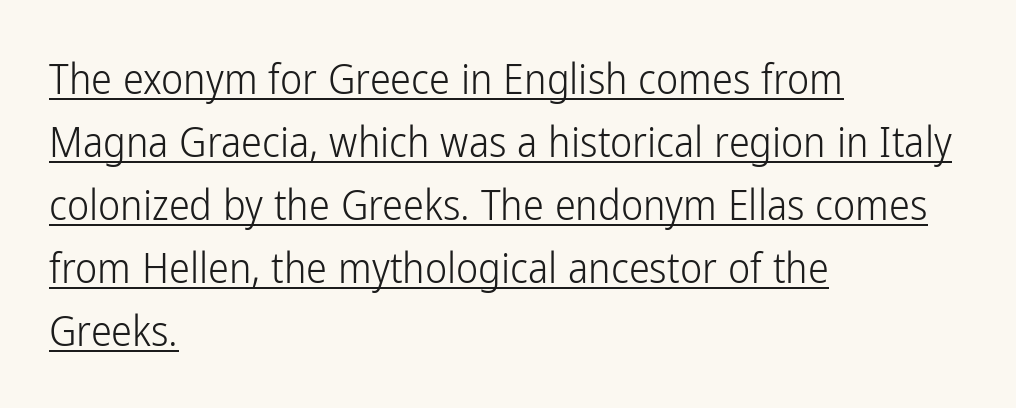
{"serif": "no", "italic": "no", "bold": "no", "weight": "light", "width": "condensed", "stroke_contrast": "low", "x_height": "medium", "monospaced": "no", "underline": "yes", "align": "left", "line_spacing": "normal", "line_spacing_ratio": 1.5, "letter_spacing": "normal", "letter_spacing_em": 0.0, "glyph_px": 42}
